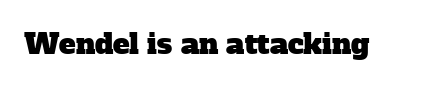
The image shows 28 px serif type; set normal letter spacing, not underlined; low stroke contrast and a medium x-height.
